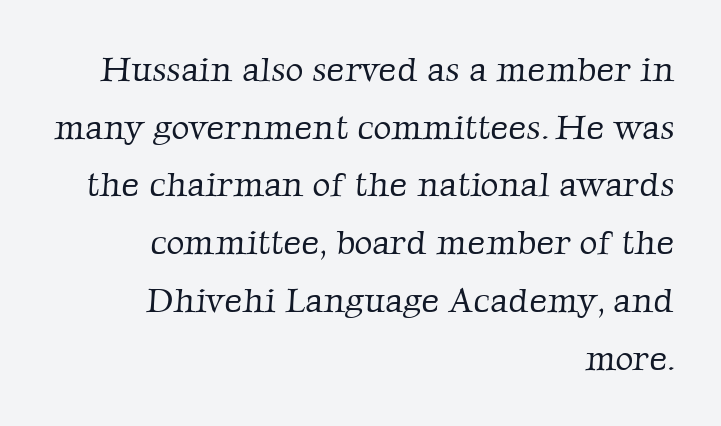
Q: Is the text bold? A: No.
Q: Is the typeface a serif or a sans-serif typeface? A: Serif.
Q: Is the text underlined? A: No.
Q: How is the paragraph aligned? A: Right-aligned.
Q: Is the spacing between letters normal or unusually wide? A: Normal.
Q: Is the spacing between lines tight, normal or loose? A: Normal.
Q: Width (condensed, normal, or wide)? A: Normal.
Q: Stroke contrast? A: Low.
Q: x-height? A: Medium.
Q: Monospaced? A: No.
